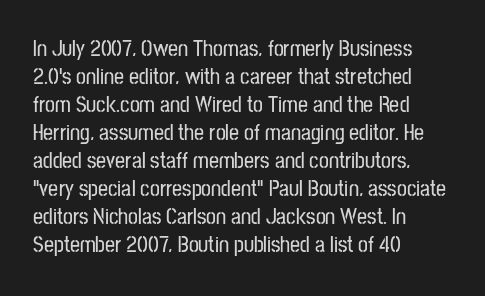
Q: Is the text italic (slanted)? A: No, it is upright.
Q: Is the text underlined? A: No.
Q: How is the paragraph aligned? A: Left-aligned.
Q: Is the spacing between letters normal or unusually wide? A: Normal.
Q: Is the spacing between lines tight, normal or loose? A: Normal.
